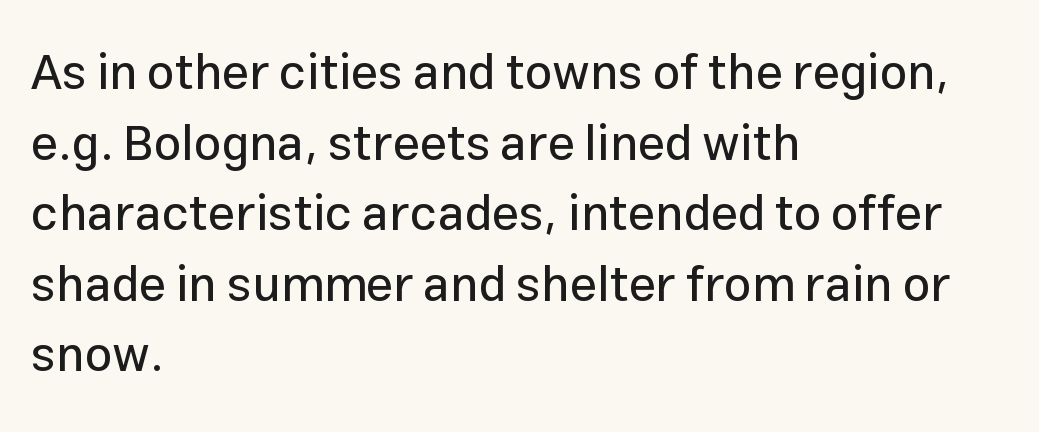
Q: Is the text italic (slanted)? A: No, it is upright.
Q: Is the typeface a serif or a sans-serif typeface? A: Sans-serif.
Q: Is the text underlined? A: No.
Q: How is the paragraph aligned? A: Left-aligned.
Q: Is the spacing between letters normal or unusually wide? A: Normal.
Q: Is the spacing between lines tight, normal or loose? A: Normal.
Q: Width (condensed, normal, or wide)? A: Normal.
Q: Stroke contrast? A: Low.
Q: x-height? A: Medium.
Q: Monospaced? A: No.
